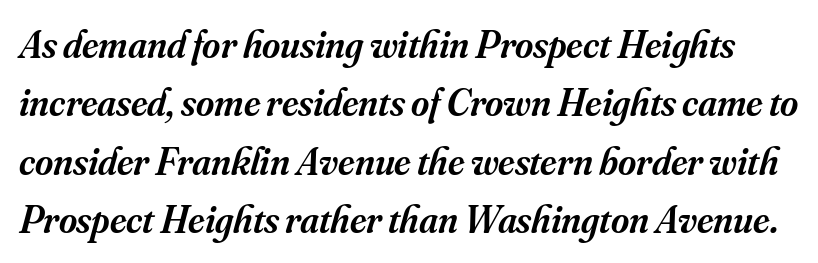
Each row of text sits above clean, open space. Varying glyph widths throughout — classic text-font behaviour. The lettering tilts uniformly, giving the passage an italic look. Is the type bold? Partly — it's a semibold, heavier than regular but not fully bold. The rows are spaced the way most documents space them.
